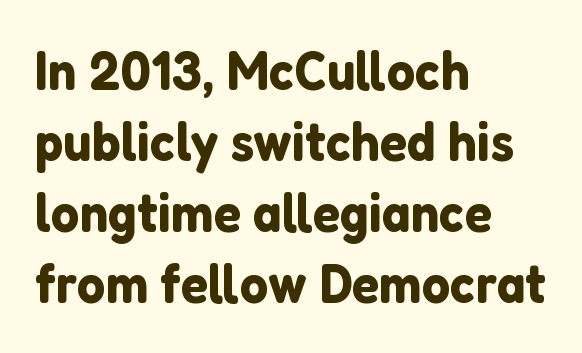
Serif or sans? Sans — the stroke terminals are bare. The passage is arranged the way most books set body copy — flush left. Every character sits straight up, as roman type does. Normally led — the rows are evenly, conventionally spaced. The baseline area is clear.
